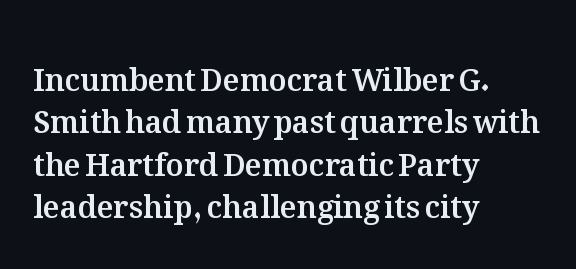
{"italic": "no", "width": "normal", "stroke_contrast": "medium", "x_height": "medium", "monospaced": "no", "underline": "no", "align": "left", "line_spacing": "normal", "line_spacing_ratio": 1.41, "letter_spacing": "normal", "letter_spacing_em": 0.0, "glyph_px": 30}
